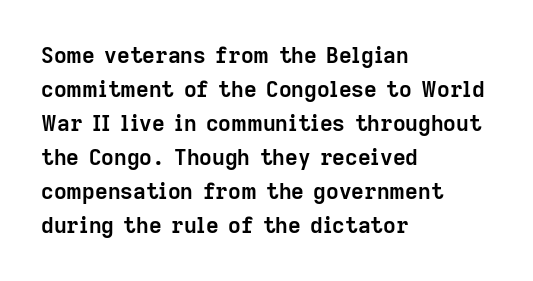
Underline: absent. Default kerning and tracking; the words read as compact shapes. Successive baselines arrive at the customary interval. You can tell it's not italic because the verticals are truly vertical. One-word summary of the alignment: left. These lines carry a lot of weight — the face is fully bold.
